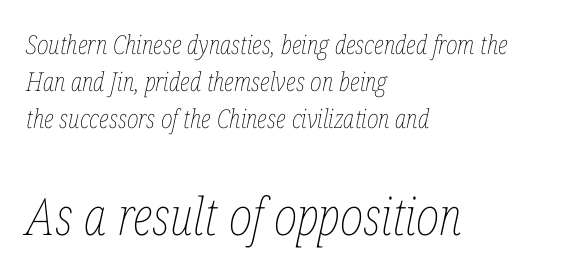
{"italic": "yes", "lean": "right", "slant_degrees": 12, "bold": "no", "weight": "thin", "width": "condensed", "stroke_contrast": "low", "x_height": "medium", "monospaced": "no", "underline": "no", "align": "left", "line_spacing": "normal", "line_spacing_ratio": 1.43, "letter_spacing": "normal", "letter_spacing_em": 0.0, "larger_block": "second", "size_ratio": 2.0, "glyph_px": 52}
